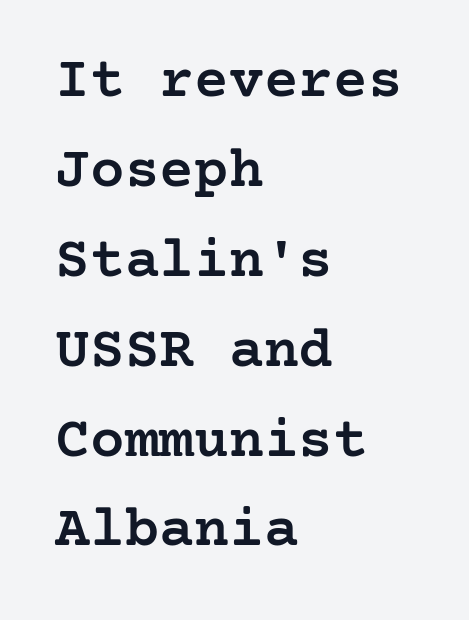
The image shows 58 px semibold serif type, upright; set left-aligned, normal line spacing (1.55x), normal letter spacing, not underlined; low stroke contrast and a medium x-height.
